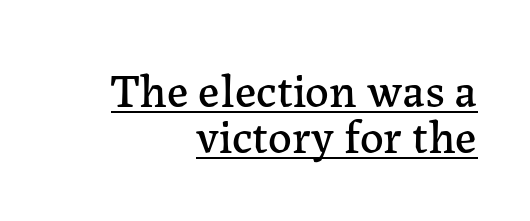
Q: Is the text italic (slanted)? A: No, it is upright.
Q: Is the typeface a serif or a sans-serif typeface? A: Serif.
Q: Is the text underlined? A: Yes.
Q: How is the paragraph aligned? A: Right-aligned.
Q: Is the spacing between letters normal or unusually wide? A: Normal.
Q: Is the spacing between lines tight, normal or loose? A: Tight.
Q: Width (condensed, normal, or wide)? A: Normal.
Q: Stroke contrast? A: Low.
Q: x-height? A: Medium.
Q: Monospaced? A: No.
